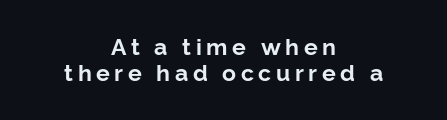
{"italic": "no", "bold": "yes", "underline": "no", "align": "center", "line_spacing": "tight", "line_spacing_ratio": 1.13, "letter_spacing": "wide", "letter_spacing_em": 0.2, "glyph_px": 23}
